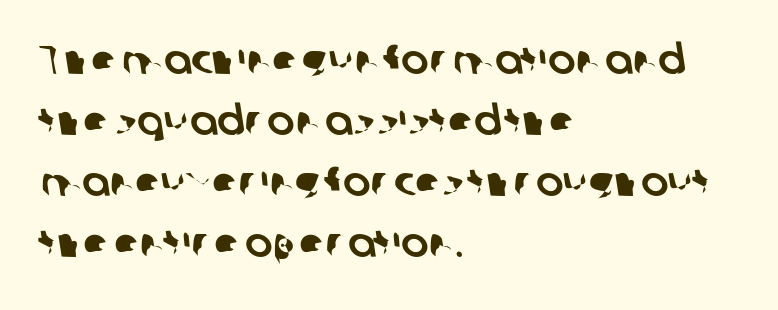
Observe the absence of serifs on each vertical stroke in this sample. In terms of letterspacing, this is plain default setting. Decoration check: the copy has no underline. The rendering uses natural spacing where letterforms have individual widths. In CSS terms this would be text-align: left. A normal amount of white space separates one row of letters from the next.
